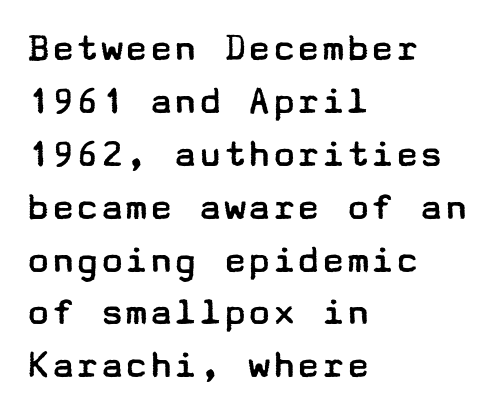
The image shows 41 px regular-weight, wide sans-serif type, upright; set left-aligned, normal line spacing (1.29x), normal letter spacing, not underlined; low stroke contrast and a medium x-height.
